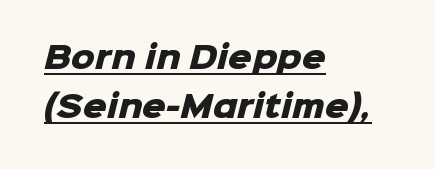
Q: Is the text bold? A: Yes.
Q: Is the typeface a serif or a sans-serif typeface? A: Sans-serif.
Q: Is the text underlined? A: Yes.
Q: How is the paragraph aligned? A: Left-aligned.
Q: Is the spacing between letters normal or unusually wide? A: Normal.
Q: Is the spacing between lines tight, normal or loose? A: Normal.
Q: Width (condensed, normal, or wide)? A: Normal.
Q: Stroke contrast? A: Low.
Q: x-height? A: Medium.
Q: Monospaced? A: No.
